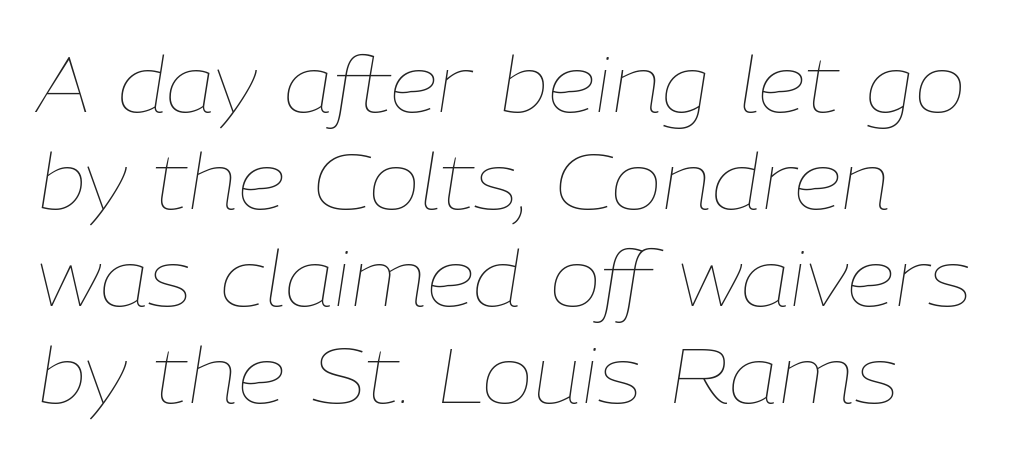
Characters follow at the spacing the type designer built in. The typesetting does not lean heavy: it is not bold. Does the copy run flush right? No — it runs flush left. Quick note: underline off. Looking at the ascenders, they clearly lean.
